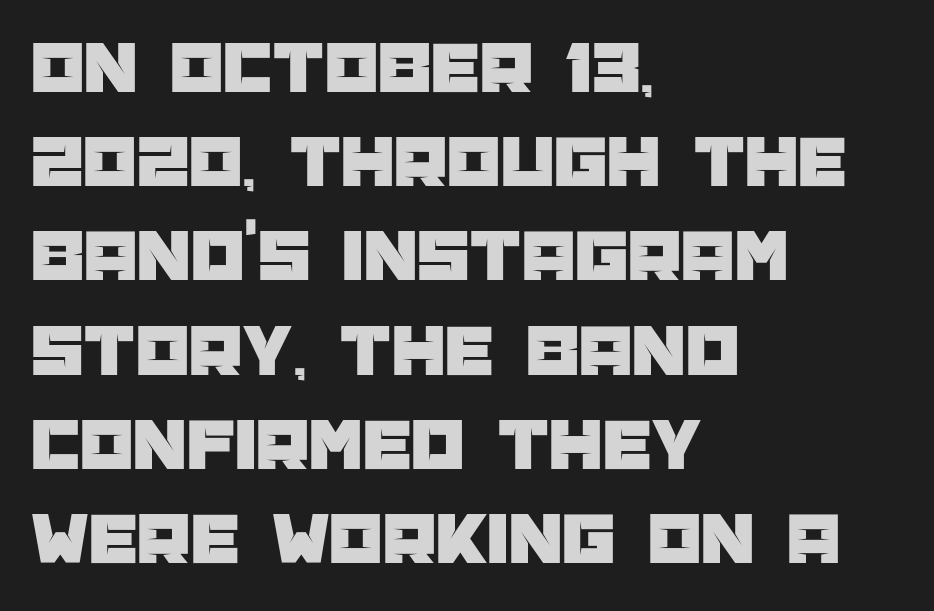
{"serif": "no", "italic": "no", "width": "normal", "stroke_contrast": "low", "x_height": "large", "monospaced": "no", "underline": "no", "align": "left", "line_spacing_ratio": 1.24, "letter_spacing": "normal", "letter_spacing_em": 0.0, "glyph_px": 76}
